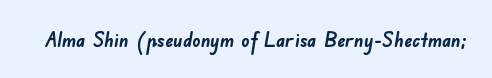
Standard letterfit; no display-style spreading of the glyphs. Plenty of ink on the page — the face is bold. The string is rendered with underlining switched off.
